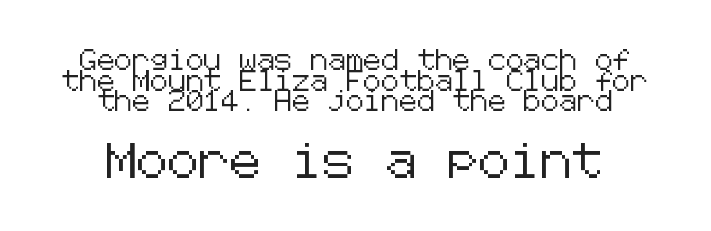
Q: Is the text italic (slanted)? A: No, it is upright.
Q: Is the typeface a serif or a sans-serif typeface? A: Sans-serif.
Q: Is the text underlined? A: No.
Q: How is the paragraph aligned? A: Centered.
Q: Is the spacing between letters normal or unusually wide? A: Normal.
Q: Is the spacing between lines tight, normal or loose? A: Tight.
Q: Which block of text is set in a larger size, the first (top) or the second (bottom)? A: The second (bottom) one.
Q: Width (condensed, normal, or wide)? A: Normal.
Q: Stroke contrast? A: Low.
Q: x-height? A: Medium.
